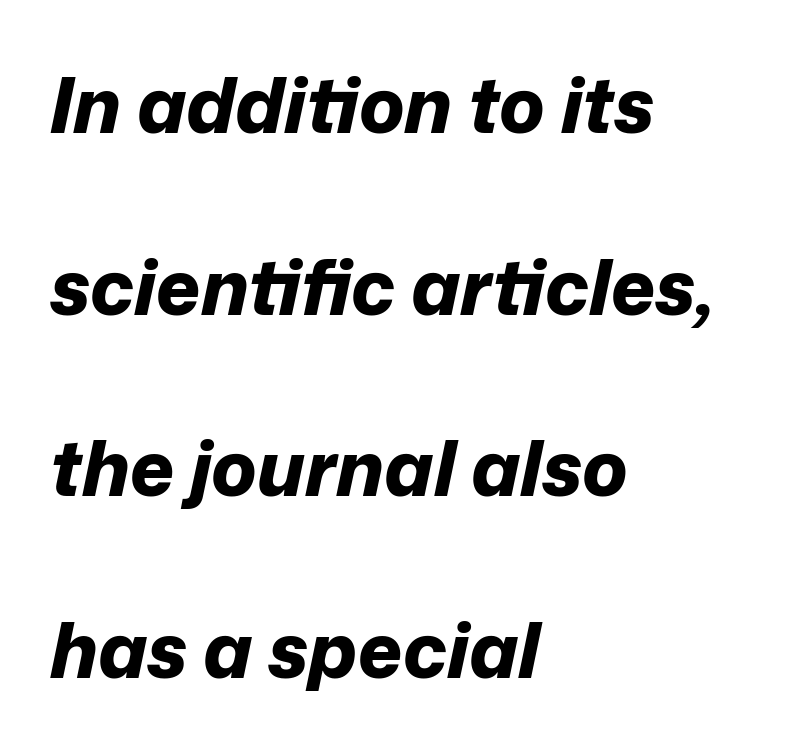
Q: Is the text bold? A: Yes.
Q: Is the text italic (slanted)? A: Yes, it leans right by about 12 degrees.
Q: Is the text underlined? A: No.
Q: How is the paragraph aligned? A: Left-aligned.
Q: Is the spacing between letters normal or unusually wide? A: Normal.
Q: Is the spacing between lines tight, normal or loose? A: Loose.
Q: Width (condensed, normal, or wide)? A: Normal.
Q: Stroke contrast? A: Low.
Q: x-height? A: Medium.
Q: Monospaced? A: No.
